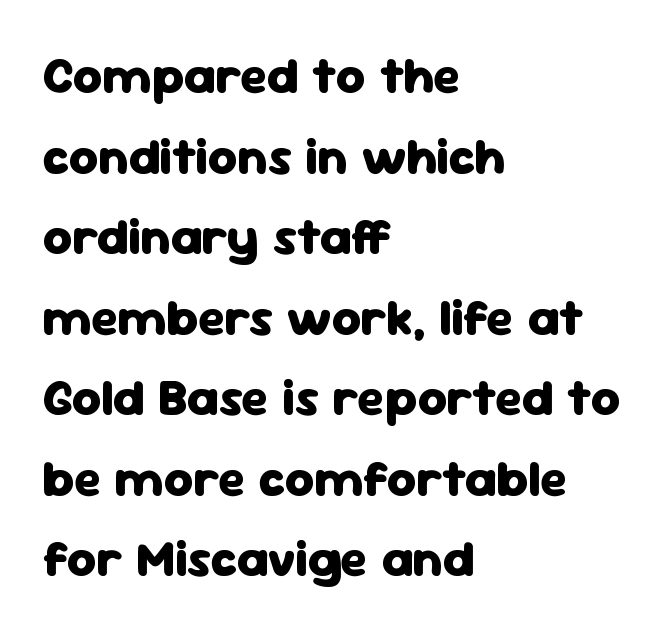
This is sans-serif lettering, the kind often seen on screens and signage. Honestly, the row spacing looks completely unremarkable. Note the varied advance widths — an 'i' is clearly narrower than an 'm'. A typesetter would call this zero additional tracking.
